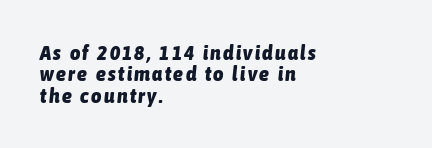
The image shows 20 px bold type, italic (leaning right); set left-aligned, tight line spacing (1.07x), not underlined.
